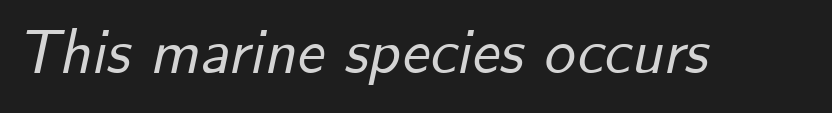
The image shows 62 px text type, italic (leaning right); set normal letter spacing, not underlined; low stroke contrast and a small x-height.
